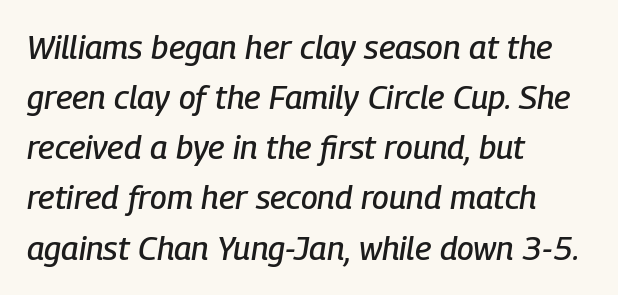
You could not count columns in this text — the font is proportionally spaced. Visually the block forms a straight wall on the left and a jagged coastline on the right. Emphasis-style slanted type is in use. Has an underline been added? It has not. Standard letterfit; no display-style spreading of the glyphs. Does the leading feel generous? No, just average.
